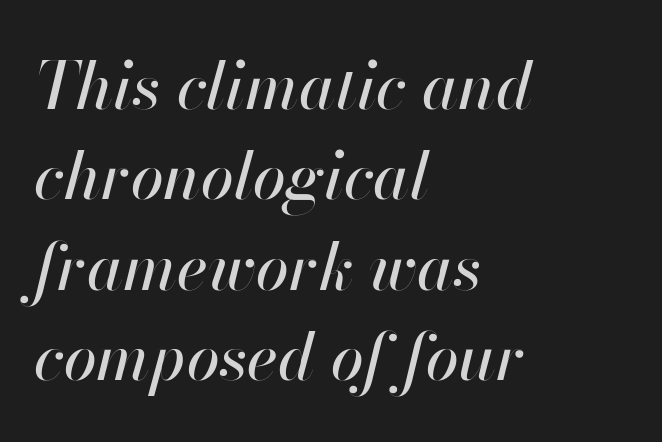
The image shows 66 px text type, italic (leaning right); set left-aligned, normal line spacing (1.37x), normal letter spacing, not underlined; high stroke contrast and a small x-height.
